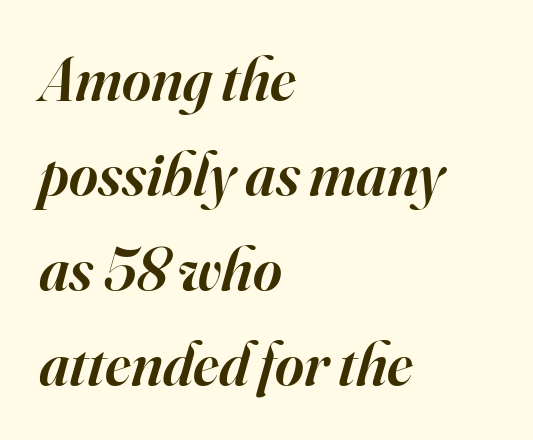
Q: Is the text bold? A: Semi-bold.
Q: Is the text italic (slanted)? A: Yes, it leans right by about 16 degrees.
Q: Is the typeface a serif or a sans-serif typeface? A: Serif.
Q: Is the text underlined? A: No.
Q: How is the paragraph aligned? A: Left-aligned.
Q: Is the spacing between letters normal or unusually wide? A: Normal.
Q: Is the spacing between lines tight, normal or loose? A: Normal.
Q: Width (condensed, normal, or wide)? A: Normal.
Q: Stroke contrast? A: High.
Q: x-height? A: Small.
Q: Monospaced? A: No.
